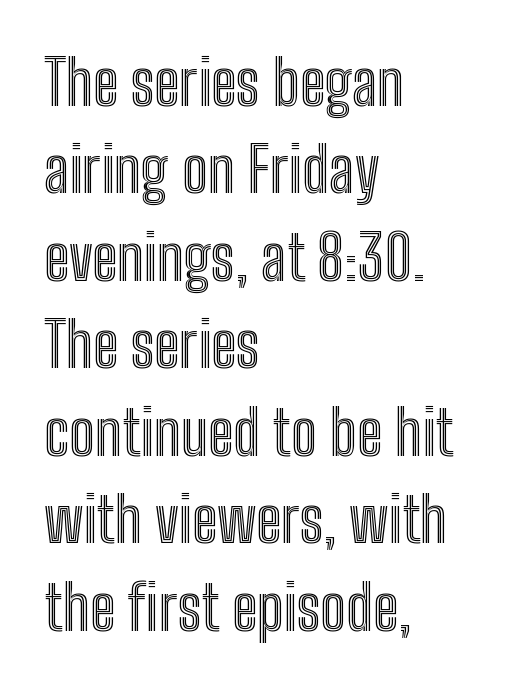
The image shows 62 px condensed type, upright; set left-aligned, normal line spacing (1.41x), normal letter spacing, not underlined; a medium x-height.
